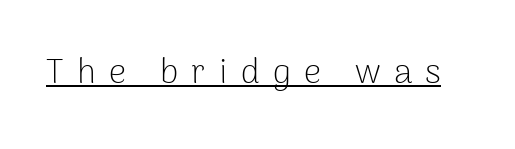
Q: Is the text bold? A: No.
Q: Is the text italic (slanted)? A: No, it is upright.
Q: Is the typeface a serif or a sans-serif typeface? A: Sans-serif.
Q: Is the text underlined? A: Yes.
Q: Is the spacing between letters normal or unusually wide? A: Unusually wide.
Q: Width (condensed, normal, or wide)? A: Normal.
Q: Stroke contrast? A: Low.
Q: x-height? A: Medium.
Q: Monospaced? A: No.
